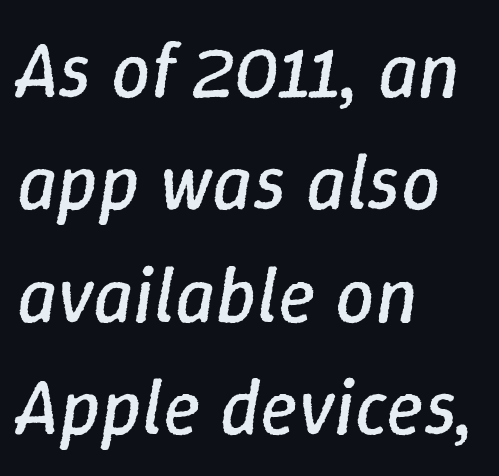
Q: Is the text bold? A: No.
Q: Is the text italic (slanted)? A: Yes, it leans right by about 9 degrees.
Q: Is the text underlined? A: No.
Q: How is the paragraph aligned? A: Left-aligned.
Q: Is the spacing between letters normal or unusually wide? A: Normal.
Q: Is the spacing between lines tight, normal or loose? A: Normal.
Q: Width (condensed, normal, or wide)? A: Normal.
Q: Stroke contrast? A: Low.
Q: x-height? A: Medium.
Q: Monospaced? A: No.
